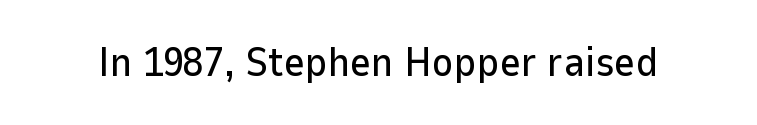
{"serif": "no", "italic": "no", "width": "normal", "stroke_contrast": "low", "x_height": "medium", "monospaced": "no", "underline": "no", "letter_spacing": "normal", "letter_spacing_em": 0.0, "glyph_px": 41}
